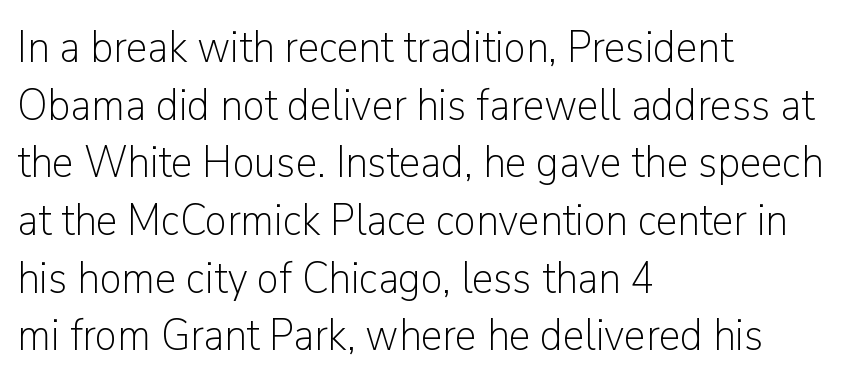
Q: Is the text bold? A: No.
Q: Is the text italic (slanted)? A: No, it is upright.
Q: Is the typeface a serif or a sans-serif typeface? A: Sans-serif.
Q: Is the text underlined? A: No.
Q: How is the paragraph aligned? A: Left-aligned.
Q: Is the spacing between letters normal or unusually wide? A: Normal.
Q: Is the spacing between lines tight, normal or loose? A: Normal.
Q: Width (condensed, normal, or wide)? A: Normal.
Q: Stroke contrast? A: Low.
Q: x-height? A: Medium.
Q: Monospaced? A: No.
